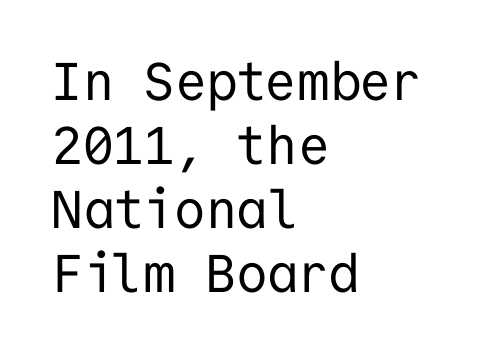
Weight: regular or lighter. The face used here is rendered with its standard letterfit. Nobody drew a line under any word here. Do the characters align in a grid? Yes, the font is monospaced.
